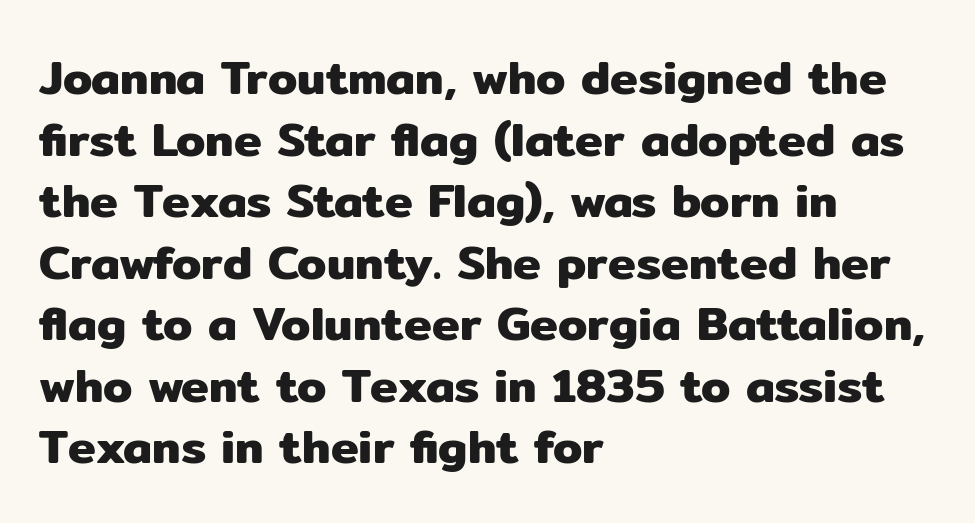
What stands out about the letter spacing? Nothing — it is the standard amount. A typesetter would mark this as roman, not italic. Each line starts at the same left margin while the right side varies. The rendering shows plain stroke endings on the letterforms — a sans-serif design. Here the designer chose a conventional face with non-uniform glyph widths. The zone under the glyphs is completely vacant.
